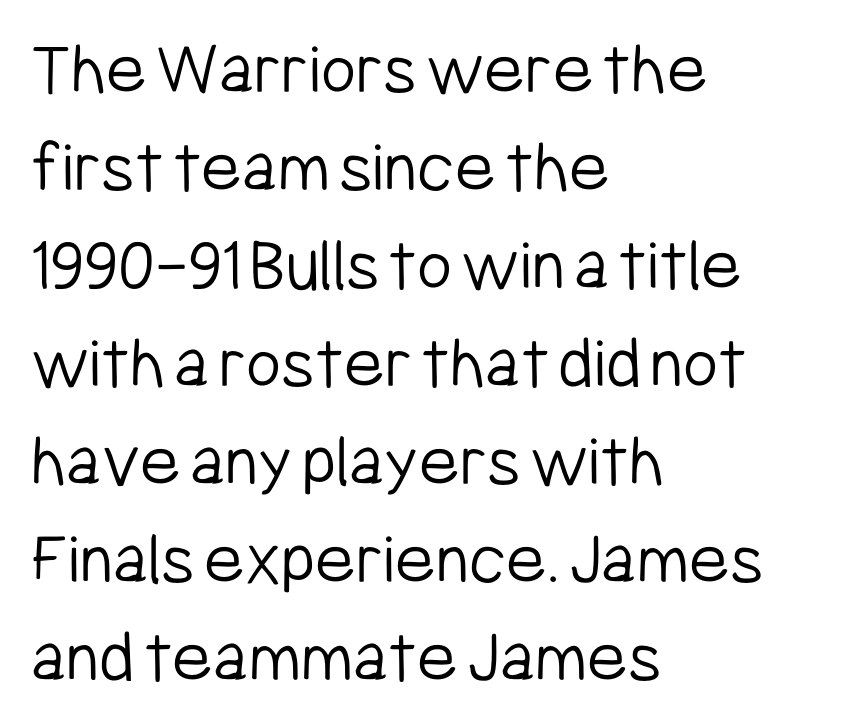
The image shows 76 px light, condensed sans-serif type, upright; set left-aligned, normal line spacing (1.29x), normal letter spacing, not underlined; low stroke contrast and a medium x-height.
